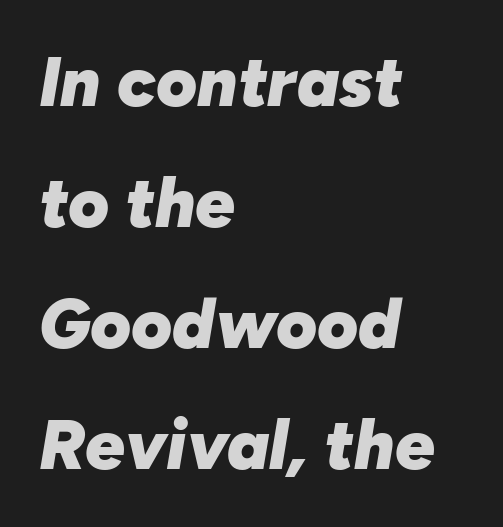
This sample uses plain, unmodified letter spacing. You'd pick this weight for a headline — it's a proper bold. Notice how the stems are inclined rather than vertical — that's the hallmark of italics. Think of a printed novel: that variable character pitch is what you see here.
